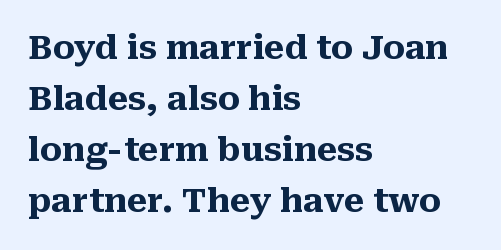
Q: Is the text bold? A: Yes.
Q: Is the text italic (slanted)? A: No, it is upright.
Q: Is the typeface a serif or a sans-serif typeface? A: Serif.
Q: Is the text underlined? A: No.
Q: How is the paragraph aligned? A: Left-aligned.
Q: Is the spacing between letters normal or unusually wide? A: Normal.
Q: Is the spacing between lines tight, normal or loose? A: Normal.
Q: Width (condensed, normal, or wide)? A: Normal.
Q: Stroke contrast? A: Medium.
Q: x-height? A: Medium.
Q: Monospaced? A: No.
